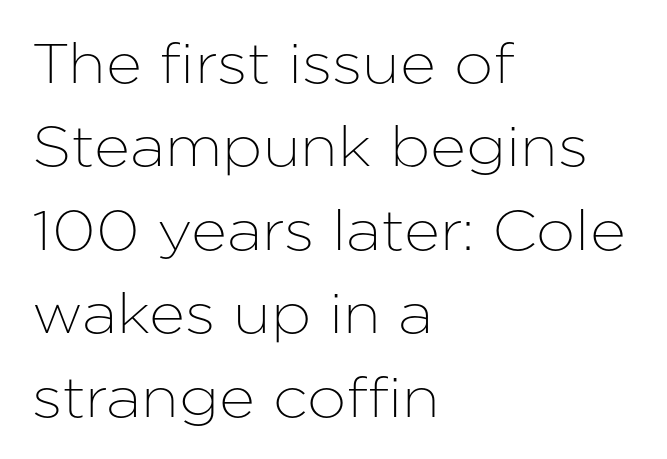
{"serif": "no", "italic": "no", "width": "normal", "stroke_contrast": "low", "x_height": "medium", "monospaced": "no", "underline": "no", "align": "left", "line_spacing": "normal", "line_spacing_ratio": 1.49, "letter_spacing": "normal", "letter_spacing_em": 0.0, "glyph_px": 56}
